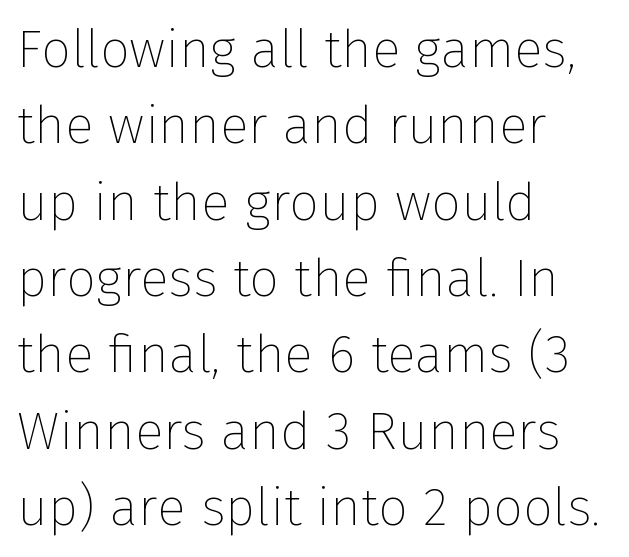
{"serif": "no", "italic": "no", "bold": "no", "weight": "thin", "width": "normal", "stroke_contrast": "low", "x_height": "medium", "monospaced": "no", "underline": "no", "align": "left", "line_spacing": "normal", "line_spacing_ratio": 1.44, "letter_spacing": "normal", "letter_spacing_em": 0.0, "glyph_px": 53}
